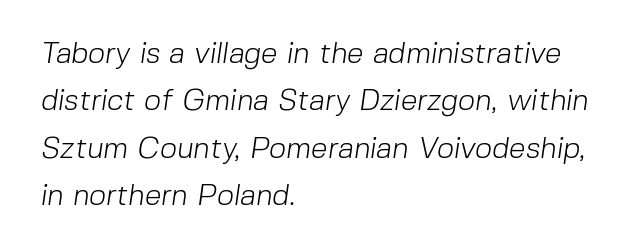
The image shows 30 px light sans-serif type; set left-aligned, normal line spacing (1.58x), normal letter spacing, not underlined; low stroke contrast and a medium x-height.
